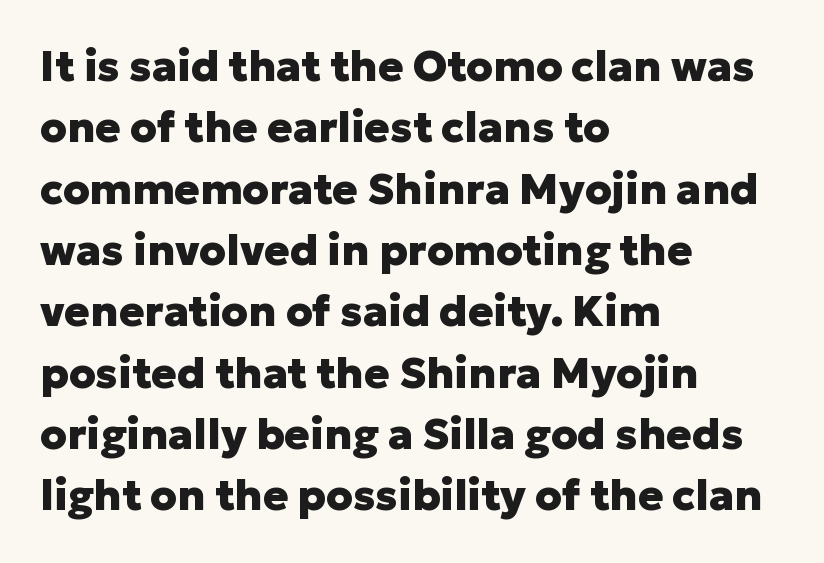
The passage shown is not underscored anywhere. The letters stand straight up with perfectly vertical stems. The block of text has a typical density, with ordinary space between rows. The face used here has the dense, thick strokes of a bold.
